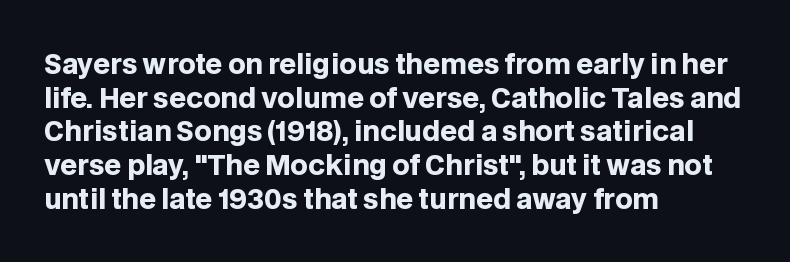
Its strokes are broad and dark, the hallmark of bold type. It's the straight-up-and-down kind of type. Regular leading. Caption: standard tracking, unaltered.
